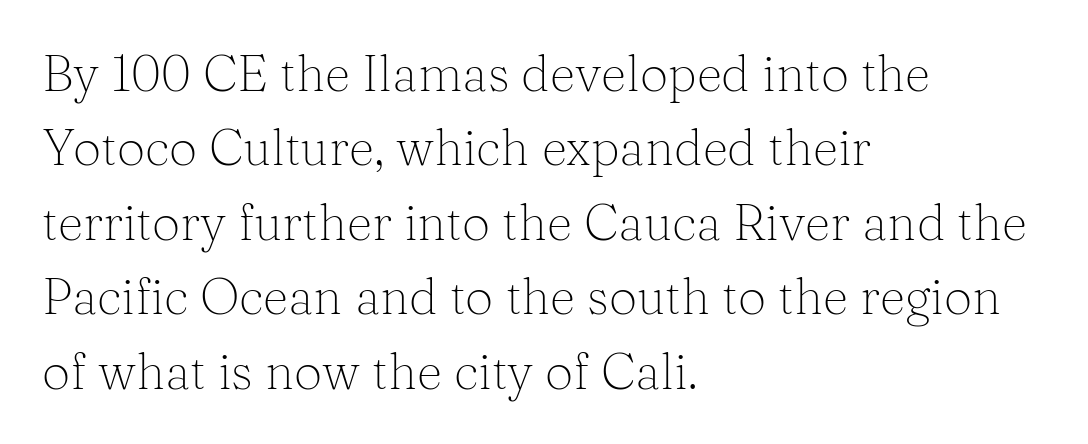
The glyphs are unaccompanied by any horizontal stroke below them. Compared with a centered layout, this one pins lines to the left instead. The passage shown is typed in a proportional face where columns would drift. How would I describe the line gaps? Plain and ordinary. Style check: upright.
